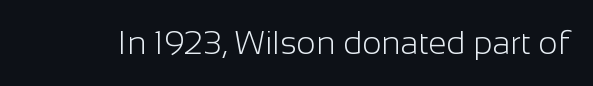
Q: Is the text bold? A: No.
Q: Is the text italic (slanted)? A: No, it is upright.
Q: Is the typeface a serif or a sans-serif typeface? A: Sans-serif.
Q: Is the text underlined? A: No.
Q: Is the spacing between letters normal or unusually wide? A: Normal.
Q: Width (condensed, normal, or wide)? A: Normal.
Q: Stroke contrast? A: Low.
Q: x-height? A: Medium.
Q: Monospaced? A: No.
